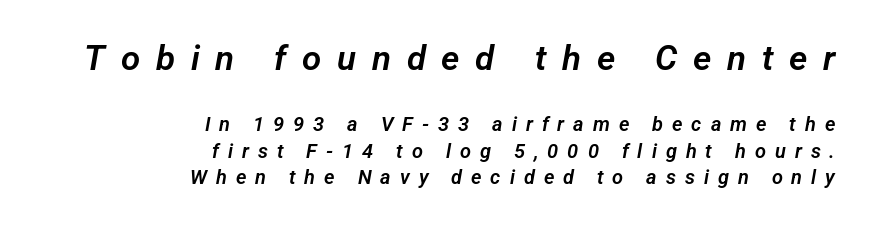
The image shows 35 px sans-serif type; set right-aligned, normal line spacing (1.34x), unusually wide letter spacing (+0.45 em), not underlined; the first (top) block is 1.75x larger; low stroke contrast and a medium x-height.
